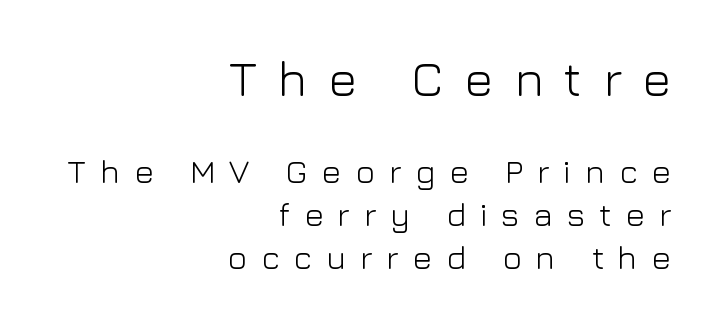
Q: Is the text bold? A: No.
Q: Is the text italic (slanted)? A: No, it is upright.
Q: Is the typeface a serif or a sans-serif typeface? A: Sans-serif.
Q: Is the text underlined? A: No.
Q: How is the paragraph aligned? A: Right-aligned.
Q: Is the spacing between letters normal or unusually wide? A: Unusually wide.
Q: Is the spacing between lines tight, normal or loose? A: Normal.
Q: Which block of text is set in a larger size, the first (top) or the second (bottom)? A: The first (top) one.
Q: Width (condensed, normal, or wide)? A: Normal.
Q: Stroke contrast? A: Low.
Q: x-height? A: Medium.
Q: Monospaced? A: No.
